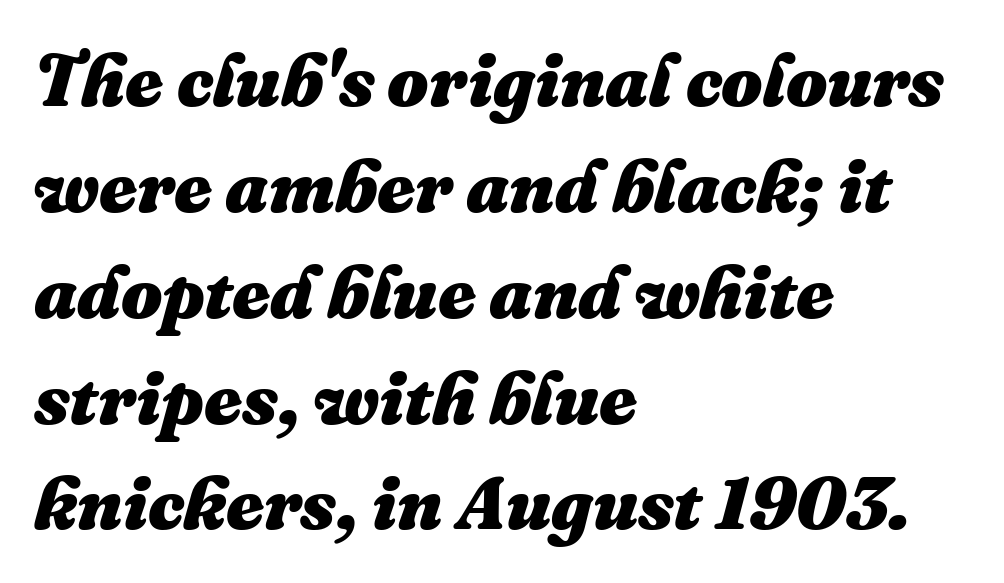
{"italic": "yes", "lean": "right", "slant_degrees": 16, "bold": "yes", "weight": "heavy", "width": "normal", "stroke_contrast": "medium", "x_height": "medium", "monospaced": "no", "underline": "no", "align": "left", "line_spacing": "normal", "line_spacing_ratio": 1.45, "letter_spacing": "normal", "letter_spacing_em": 0.0, "glyph_px": 73}
